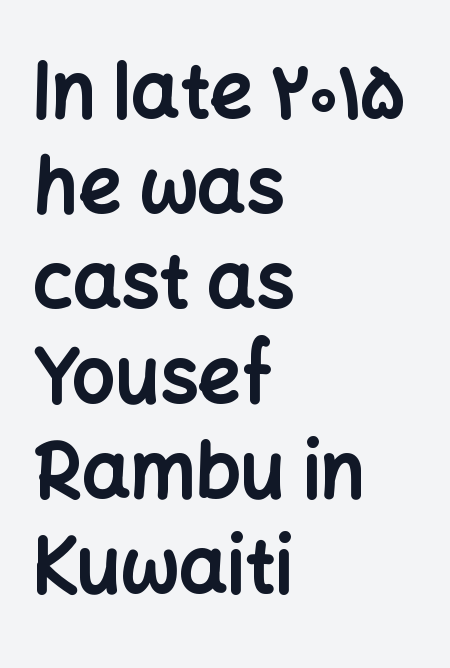
{"serif": "no", "italic": "no", "bold": "yes", "weight": "bold", "width": "normal", "stroke_contrast": "low", "x_height": "medium", "monospaced": "no", "underline": "no", "align": "left", "line_spacing": "normal", "line_spacing_ratio": 1.25, "letter_spacing": "normal", "letter_spacing_em": 0.0, "glyph_px": 76}
